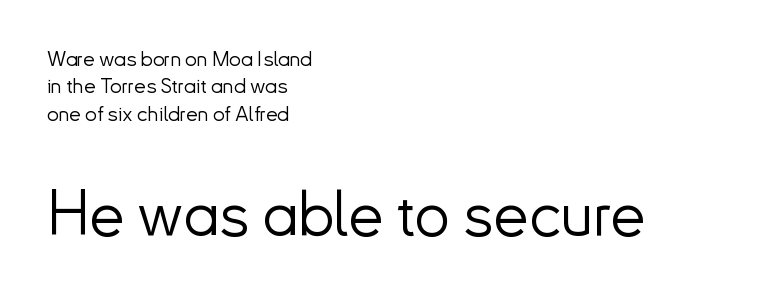
The zone under the glyphs is completely vacant. Size hierarchy here favors the trailing block over the leading one. The passage shown is typed in a proportional face where columns would drift. The font sits on the lighter half of the weight spectrum, regular included. Summary of vertical rhythm: regular, with standard interline spacing. Look at the bottom of the vertical strokes: they stop flat, with no serifs.
